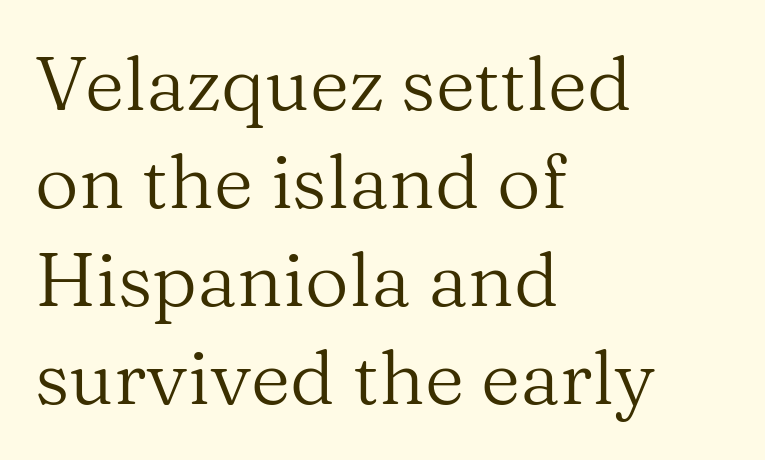
Q: Is the text bold? A: No.
Q: Is the text italic (slanted)? A: No, it is upright.
Q: Is the typeface a serif or a sans-serif typeface? A: Serif.
Q: Is the text underlined? A: No.
Q: How is the paragraph aligned? A: Left-aligned.
Q: Is the spacing between letters normal or unusually wide? A: Normal.
Q: Is the spacing between lines tight, normal or loose? A: Normal.
Q: Width (condensed, normal, or wide)? A: Normal.
Q: Stroke contrast? A: Medium.
Q: x-height? A: Medium.
Q: Monospaced? A: No.
